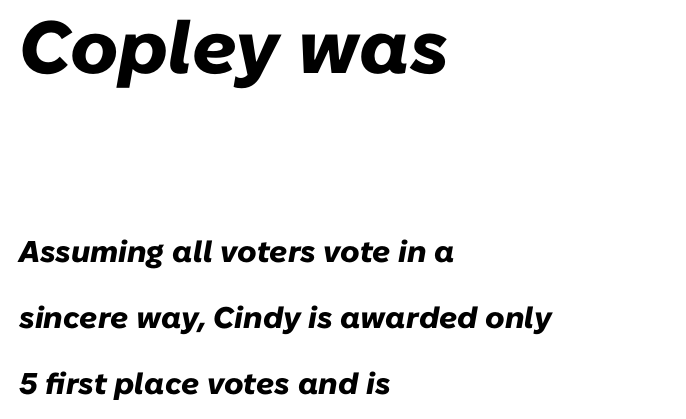
Q: Is the text bold? A: Yes.
Q: Is the text italic (slanted)? A: Yes, it leans right by about 10 degrees.
Q: Is the text underlined? A: No.
Q: How is the paragraph aligned? A: Left-aligned.
Q: Is the spacing between letters normal or unusually wide? A: Normal.
Q: Is the spacing between lines tight, normal or loose? A: Loose.
Q: Which block of text is set in a larger size, the first (top) or the second (bottom)? A: The first (top) one.
Q: Width (condensed, normal, or wide)? A: Normal.
Q: Stroke contrast? A: Low.
Q: x-height? A: Medium.
Q: Monospaced? A: No.
